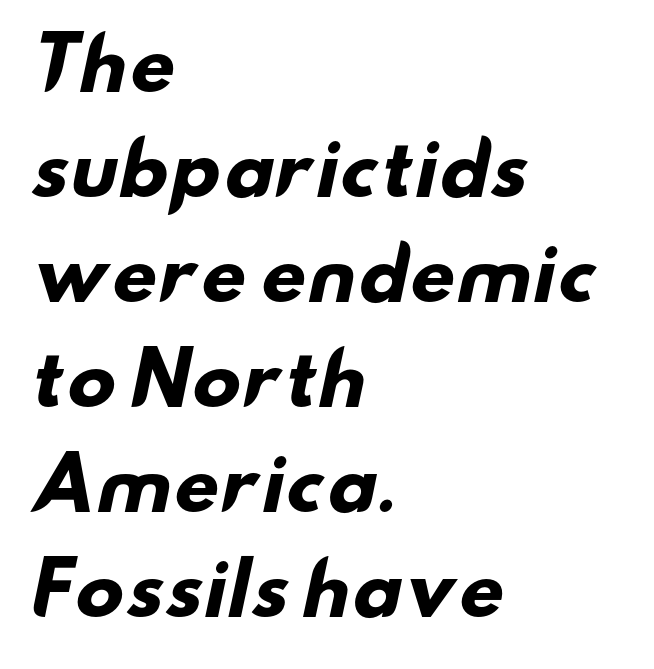
{"serif": "no", "bold": "yes", "weight": "heavy", "width": "wide", "stroke_contrast": "low", "x_height": "small", "monospaced": "no", "underline": "no", "align": "left", "line_spacing": "normal", "line_spacing_ratio": 1.48, "letter_spacing": "normal", "letter_spacing_em": 0.0, "glyph_px": 71}
